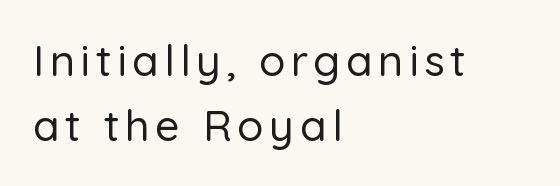
Q: Is the text italic (slanted)? A: No, it is upright.
Q: Is the typeface a serif or a sans-serif typeface? A: Sans-serif.
Q: Is the text underlined? A: No.
Q: How is the paragraph aligned? A: Left-aligned.
Q: Is the spacing between lines tight, normal or loose? A: Normal.
Q: Width (condensed, normal, or wide)? A: Normal.
Q: Stroke contrast? A: Low.
Q: x-height? A: Medium.
Q: Monospaced? A: No.
